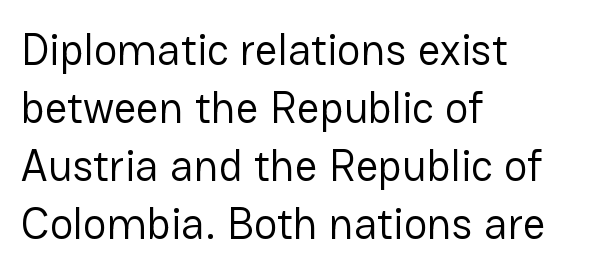
{"serif": "no", "italic": "no", "bold": "no", "weight": "regular", "width": "normal", "stroke_contrast": "low", "x_height": "medium", "monospaced": "no", "underline": "no", "align": "left", "line_spacing": "normal", "line_spacing_ratio": 1.32, "letter_spacing": "normal", "letter_spacing_em": 0.0, "glyph_px": 44}
